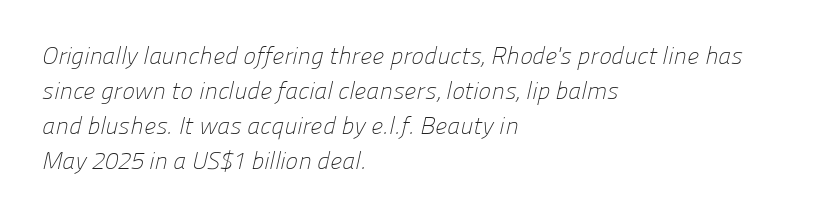
The image shows 24 px text type; set left-aligned, normal line spacing (1.46x), normal letter spacing, not underlined.
